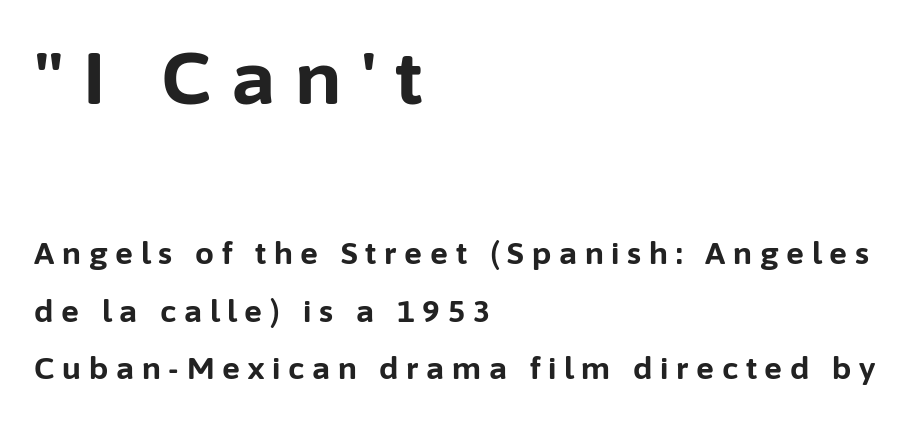
The image shows 74 px bold sans-serif type, upright; set left-aligned, loose line spacing (1.92x), unusually wide letter spacing (+0.26 em), not underlined; the first (top) block is 2.47x larger; low stroke contrast and a medium x-height.
